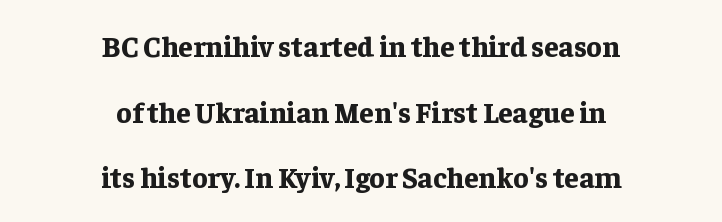
{"serif": "yes", "italic": "no", "bold": "yes", "weight": "bold", "width": "normal", "stroke_contrast": "low", "x_height": "medium", "monospaced": "no", "underline": "no", "align": "center", "line_spacing": "loose", "line_spacing_ratio": 2.26, "letter_spacing": "normal", "letter_spacing_em": 0.0, "glyph_px": 29}
